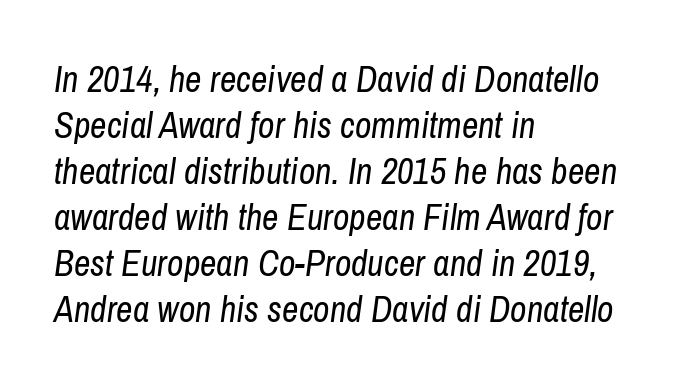
Q: Is the text bold? A: No.
Q: Is the text italic (slanted)? A: Yes, it leans right by about 8 degrees.
Q: Is the text underlined? A: No.
Q: How is the paragraph aligned? A: Left-aligned.
Q: Is the spacing between letters normal or unusually wide? A: Normal.
Q: Is the spacing between lines tight, normal or loose? A: Normal.
Q: Width (condensed, normal, or wide)? A: Condensed.
Q: Stroke contrast? A: Low.
Q: x-height? A: Medium.
Q: Monospaced? A: No.
